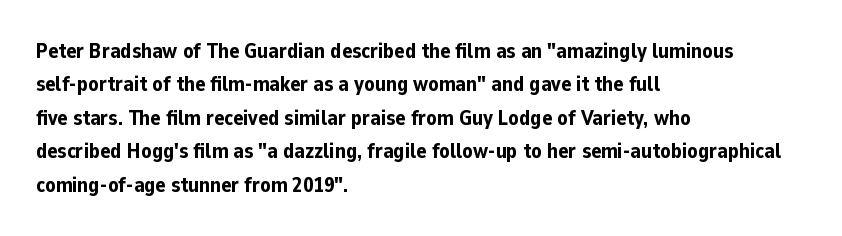
The lines sit at an ordinary, default distance from one another. Bare-footed words on every line. The rendering uses a bold face; every stroke is thick and dark. Posture: upright roman.
